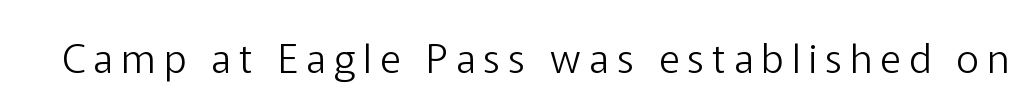
Q: Is the text bold? A: No.
Q: Is the text italic (slanted)? A: No, it is upright.
Q: Is the typeface a serif or a sans-serif typeface? A: Sans-serif.
Q: Is the text underlined? A: No.
Q: Is the spacing between letters normal or unusually wide? A: Unusually wide.
Q: Width (condensed, normal, or wide)? A: Normal.
Q: Stroke contrast? A: Low.
Q: x-height? A: Medium.
Q: Monospaced? A: No.
